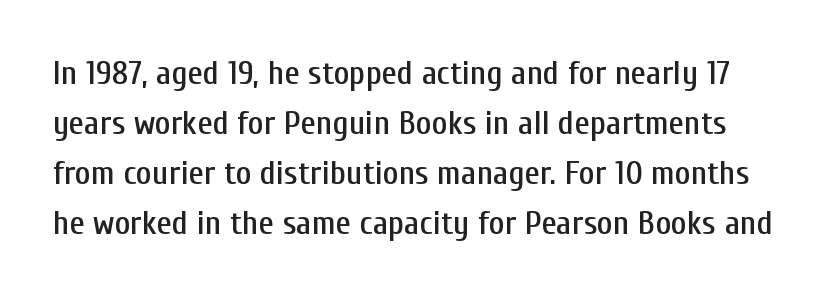
Q: Is the text italic (slanted)? A: No, it is upright.
Q: Is the typeface a serif or a sans-serif typeface? A: Sans-serif.
Q: Is the text underlined? A: No.
Q: Is the spacing between letters normal or unusually wide? A: Normal.
Q: Is the spacing between lines tight, normal or loose? A: Normal.
Q: Width (condensed, normal, or wide)? A: Condensed.
Q: Stroke contrast? A: Low.
Q: x-height? A: Medium.
Q: Monospaced? A: No.
